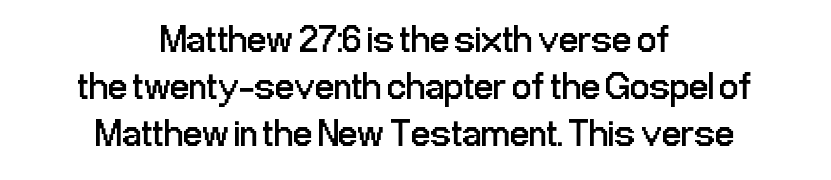
The image shows 38 px regular-weight, condensed sans-serif type, upright; set centered, line spacing 1.24x, normal letter spacing, not underlined; low stroke contrast and a medium x-height.
